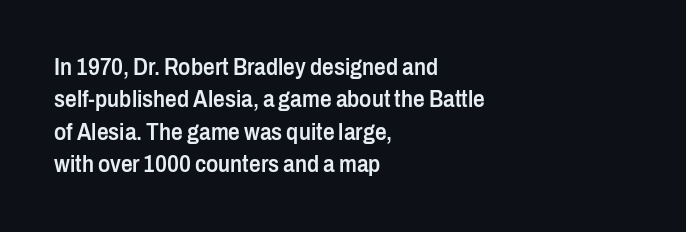
The image shows 23 px text type, upright; set left-aligned, normal line spacing (1.41x), normal letter spacing, not underlined.
